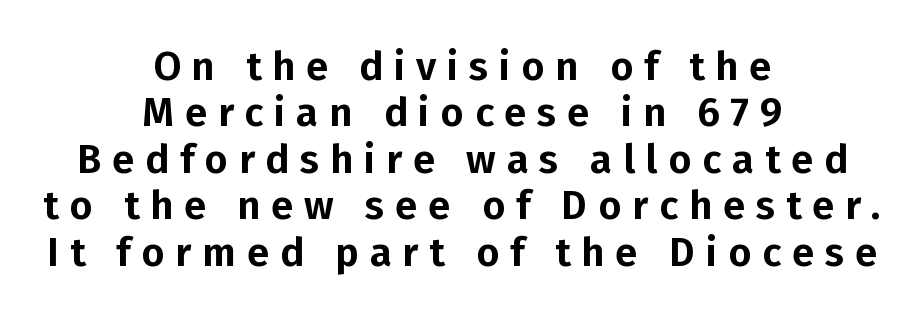
The image shows 40 px sans-serif type, upright; set centered, line spacing 1.16x, unusually wide letter spacing (+0.27 em), not underlined; low stroke contrast and a medium x-height.
